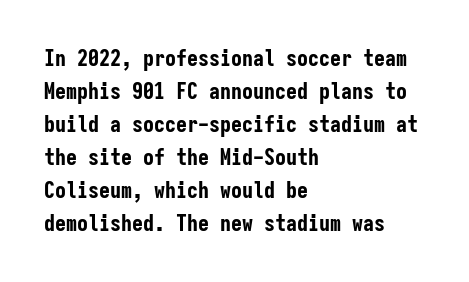
Q: Is the text bold? A: Yes.
Q: Is the text italic (slanted)? A: No, it is upright.
Q: Is the text underlined? A: No.
Q: How is the paragraph aligned? A: Left-aligned.
Q: Is the spacing between letters normal or unusually wide? A: Normal.
Q: Is the spacing between lines tight, normal or loose? A: Normal.
